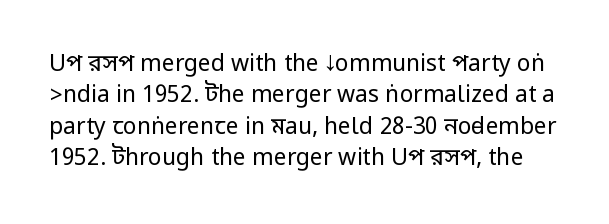
Q: Is the text bold? A: No.
Q: Is the text italic (slanted)? A: No, it is upright.
Q: Is the text underlined? A: No.
Q: Is the spacing between letters normal or unusually wide? A: Normal.
Q: Is the spacing between lines tight, normal or loose? A: Normal.
